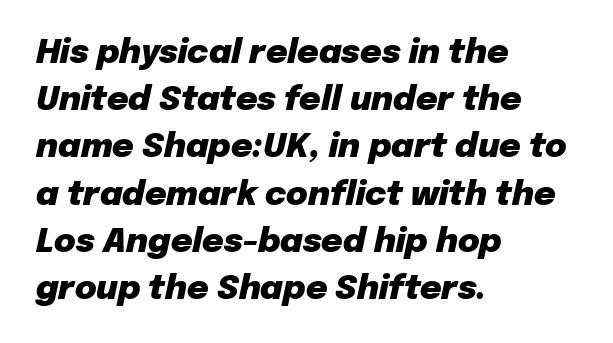
Words appear dense and cohesive because spacing is normal. These lines are rendered in a variable-pitch font. Short and long lines alike share a common starting point at left. On the weight axis this lands at bold, roughly 700.
